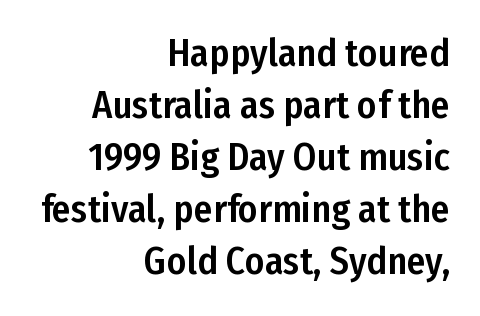
{"serif": "no", "italic": "no", "width": "condensed", "stroke_contrast": "low", "x_height": "medium", "monospaced": "no", "underline": "no", "align": "right", "line_spacing": "normal", "line_spacing_ratio": 1.37, "letter_spacing": "normal", "letter_spacing_em": 0.0, "glyph_px": 38}
